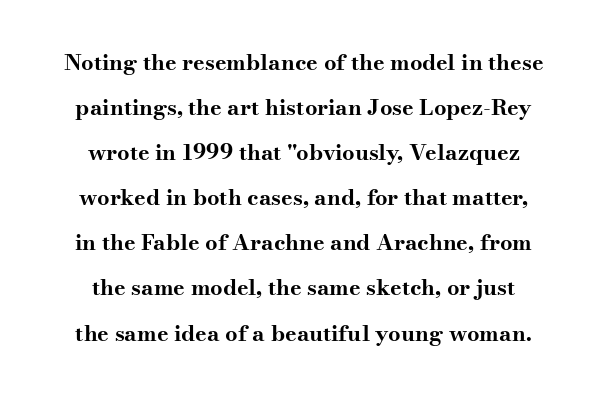
{"italic": "no", "bold": "yes", "underline": "no", "align": "center", "line_spacing": "loose", "line_spacing_ratio": 2.05, "letter_spacing": "normal", "letter_spacing_em": 0.0, "glyph_px": 22}
